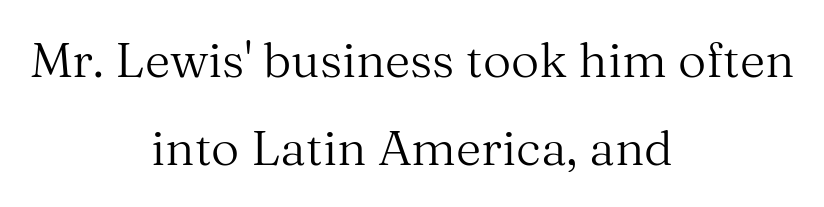
Q: Is the text bold? A: No.
Q: Is the text italic (slanted)? A: No, it is upright.
Q: Is the typeface a serif or a sans-serif typeface? A: Serif.
Q: Is the text underlined? A: No.
Q: How is the paragraph aligned? A: Centered.
Q: Is the spacing between letters normal or unusually wide? A: Normal.
Q: Width (condensed, normal, or wide)? A: Normal.
Q: Stroke contrast? A: Medium.
Q: x-height? A: Medium.
Q: Monospaced? A: No.
